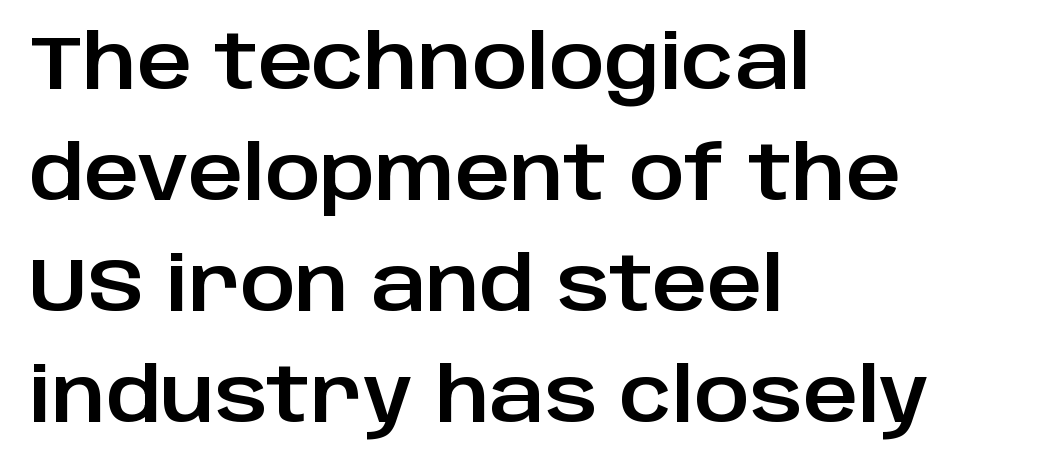
Q: Is the text italic (slanted)? A: No, it is upright.
Q: Is the typeface a serif or a sans-serif typeface? A: Sans-serif.
Q: Is the text underlined? A: No.
Q: How is the paragraph aligned? A: Left-aligned.
Q: Is the spacing between letters normal or unusually wide? A: Normal.
Q: Is the spacing between lines tight, normal or loose? A: Normal.
Q: Width (condensed, normal, or wide)? A: Normal.
Q: Stroke contrast? A: Low.
Q: x-height? A: Large.
Q: Monospaced? A: No.
